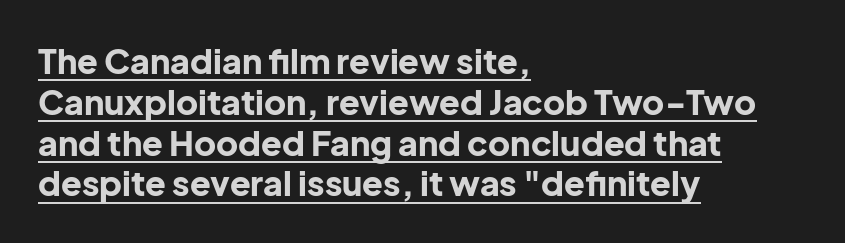
Q: Is the text bold? A: Yes.
Q: Is the text italic (slanted)? A: No, it is upright.
Q: Is the typeface a serif or a sans-serif typeface? A: Sans-serif.
Q: Is the text underlined? A: Yes.
Q: How is the paragraph aligned? A: Left-aligned.
Q: Is the spacing between letters normal or unusually wide? A: Normal.
Q: Width (condensed, normal, or wide)? A: Normal.
Q: Stroke contrast? A: Low.
Q: x-height? A: Medium.
Q: Monospaced? A: No.
